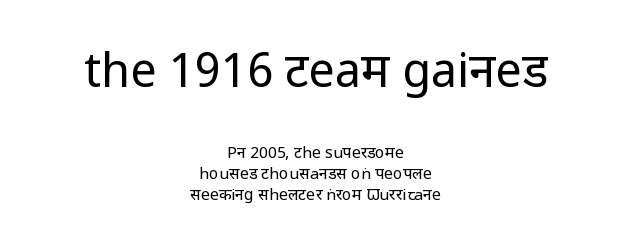
The image shows 47 px regular-weight, condensed sans-serif type, upright; set centered, normal line spacing (1.32x), normal letter spacing, not underlined; the first (top) block is 2.94x larger; low stroke contrast and a large x-height.
